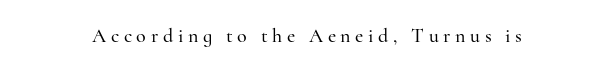
{"italic": "no", "underline": "no", "letter_spacing": "wide", "letter_spacing_em": 0.23, "glyph_px": 20}
